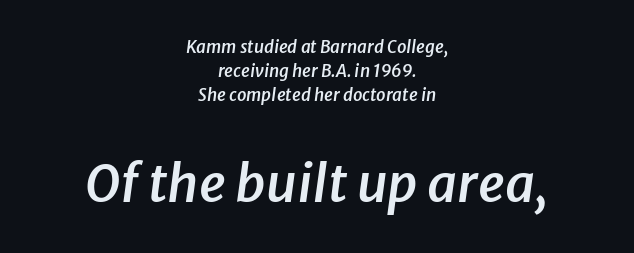
{"italic": "yes", "lean": "right", "slant_degrees": 8, "bold": "semi", "weight": "semibold", "width": "normal", "stroke_contrast": "low", "x_height": "medium", "monospaced": "no", "underline": "no", "align": "center", "line_spacing": "normal", "line_spacing_ratio": 1.41, "letter_spacing": "normal", "letter_spacing_em": 0.0, "larger_block": "second", "size_ratio": 3.06, "glyph_px": 52}
